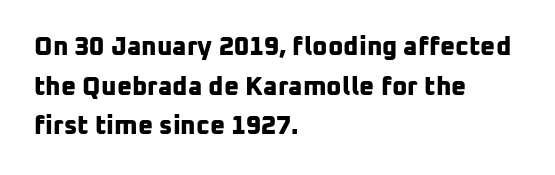
{"bold": "yes", "underline": "no", "align": "left", "line_spacing": "normal", "line_spacing_ratio": 1.52, "letter_spacing": "normal", "letter_spacing_em": 0.0, "glyph_px": 26}
